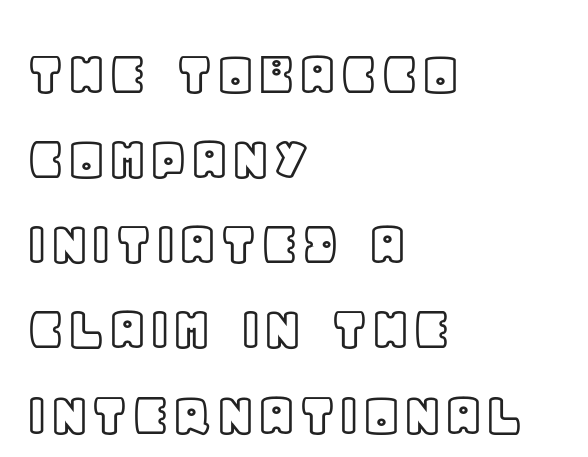
Quick note: interline space is typical. The space beneath each line is pristine and unruled. These lines were composed using upright roman letters. The horizontal fit of the characters is conventional and even. Character widths vary here, with narrow letters taking less room than wide ones.
